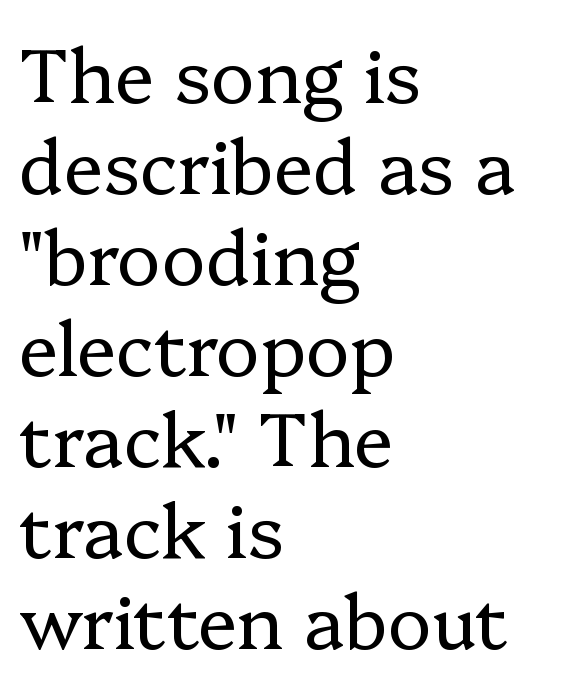
The image shows 74 px regular-weight serif type, upright; set left-aligned, line spacing 1.23x, normal letter spacing, not underlined; low stroke contrast and a medium x-height.
